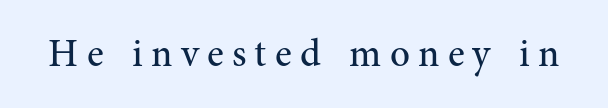
The image shows 39 px regular-weight serif type, upright; set unusually wide letter spacing (+0.21 em), not underlined; medium stroke contrast and a medium x-height.
